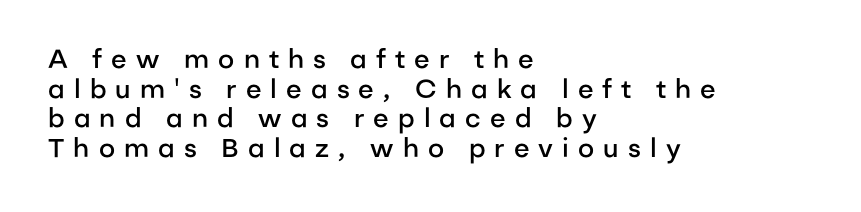
Q: Is the text bold? A: Semi-bold.
Q: Is the text italic (slanted)? A: No, it is upright.
Q: Is the text underlined? A: No.
Q: How is the paragraph aligned? A: Left-aligned.
Q: Is the spacing between letters normal or unusually wide? A: Unusually wide.
Q: Is the spacing between lines tight, normal or loose? A: Tight.
